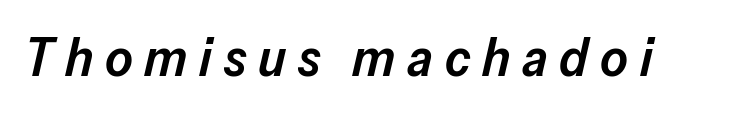
The image shows 53 px semibold type, italic (leaning right); set unusually wide letter spacing (+0.22 em), not underlined; low stroke contrast and a medium x-height.
